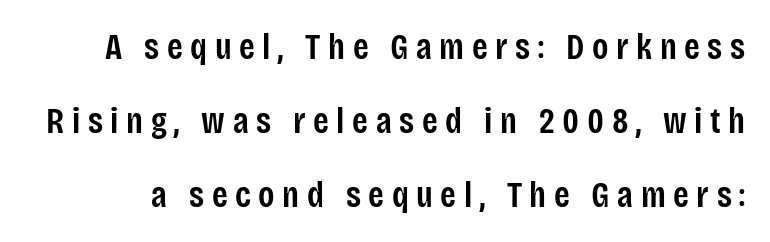
The face used here is a sans, in the tradition of grotesques and geometrics. The passage shown is semibold, sitting just below true bold. The passage shown stacks its lines with a broad gap. The rendering uses natural spacing where letterforms have individual widths.
